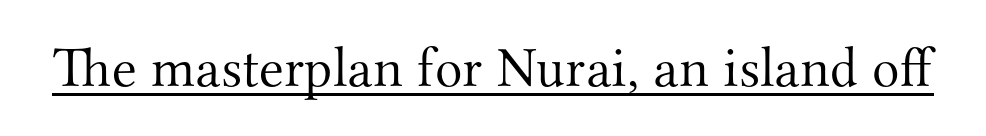
{"serif": "yes", "italic": "no", "bold": "no", "weight": "light", "width": "normal", "stroke_contrast": "medium", "x_height": "small", "monospaced": "no", "underline": "yes", "letter_spacing": "normal", "letter_spacing_em": 0.0, "glyph_px": 57}
